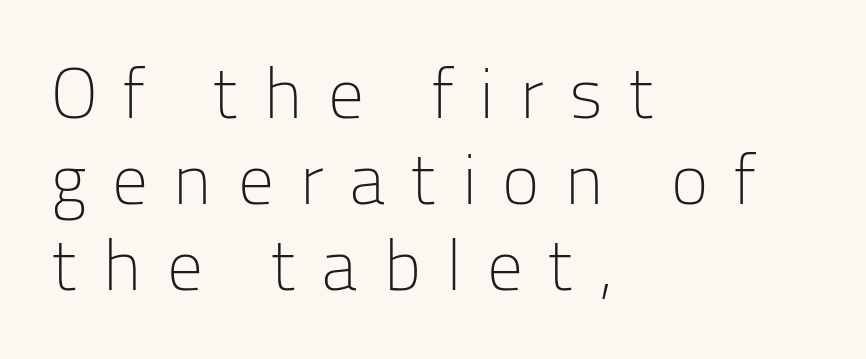
{"serif": "no", "italic": "no", "bold": "no", "weight": "light", "width": "normal", "stroke_contrast": "low", "x_height": "medium", "monospaced": "no", "underline": "no", "align": "left", "line_spacing_ratio": 1.21, "letter_spacing": "wide", "letter_spacing_em": 0.35, "glyph_px": 71}
